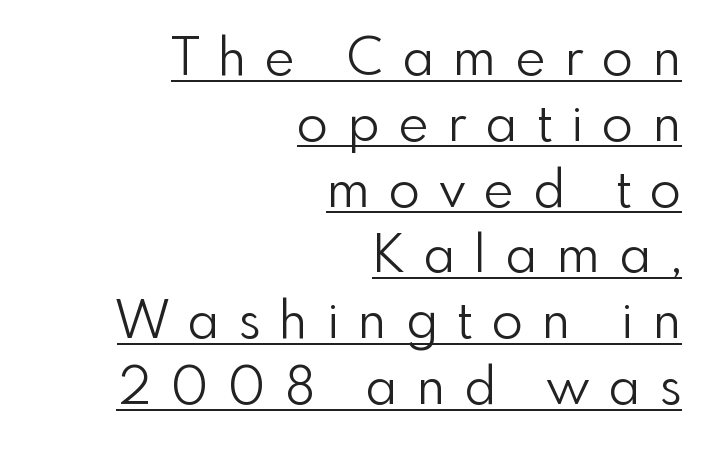
Q: Is the text bold? A: No.
Q: Is the text italic (slanted)? A: No, it is upright.
Q: Is the typeface a serif or a sans-serif typeface? A: Sans-serif.
Q: Is the text underlined? A: Yes.
Q: How is the paragraph aligned? A: Right-aligned.
Q: Is the spacing between letters normal or unusually wide? A: Unusually wide.
Q: Is the spacing between lines tight, normal or loose? A: Normal.
Q: Width (condensed, normal, or wide)? A: Normal.
Q: x-height? A: Small.
Q: Monospaced? A: No.
